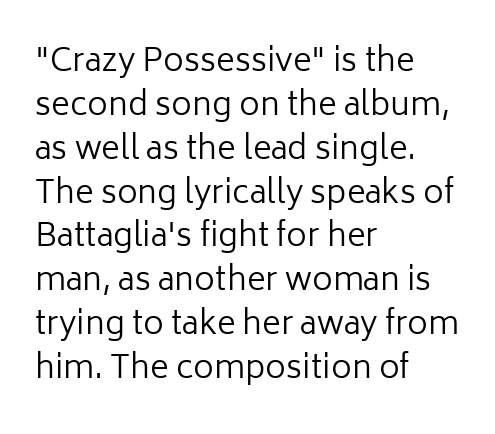
{"serif": "no", "italic": "no", "bold": "no", "weight": "regular", "width": "normal", "stroke_contrast": "low", "x_height": "medium", "monospaced": "no", "underline": "no", "align": "left", "line_spacing": "normal", "line_spacing_ratio": 1.37, "letter_spacing": "normal", "letter_spacing_em": 0.0, "glyph_px": 32}
